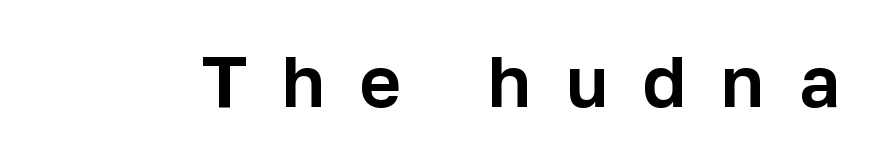
{"serif": "no", "italic": "no", "width": "normal", "stroke_contrast": "low", "x_height": "medium", "monospaced": "no", "underline": "no", "letter_spacing": "wide", "letter_spacing_em": 0.49, "glyph_px": 71}
